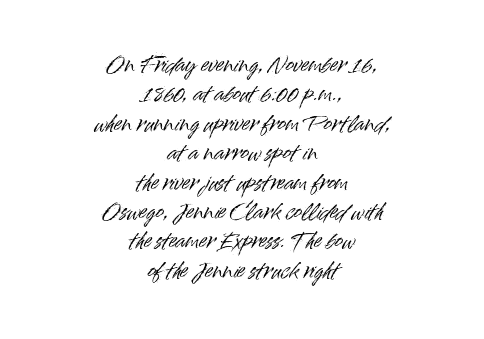
{"underline": "no", "align": "center", "line_spacing": "normal", "line_spacing_ratio": 1.47, "letter_spacing": "normal", "letter_spacing_em": 0.0, "glyph_px": 20}
